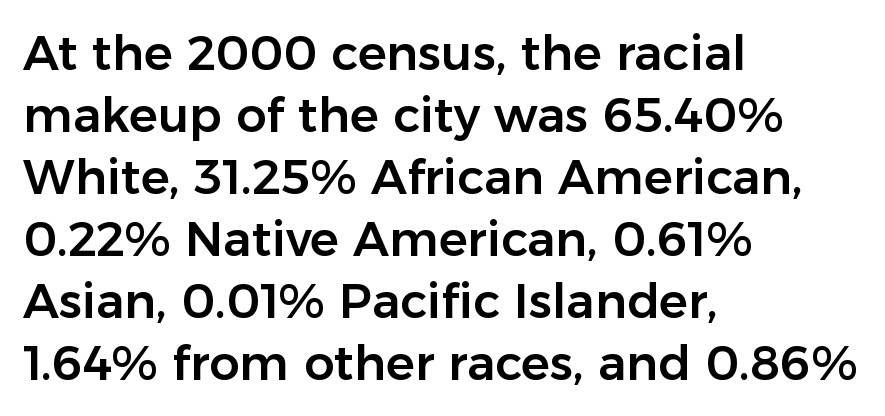
Serif or sans? Sans — the stroke terminals are bare. The typography opts for an upright posture over an oblique one. These lines stack with their left ends in a neat column. Spacing between characters is what you'd get straight out of the box. Vertical spacing — default. Looks like regular typesetting: each glyph gets only the width it needs.
